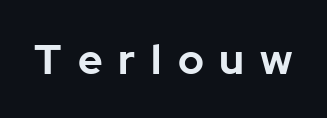
Is this a fixed-width face? No — the glyphs have proportional, varying widths. Designer's note — italics off, roman on. The gap between lines stays unmarked. Nope, no serifs anywhere on these letters. The type is letterspaced generously, with wide tracking.
